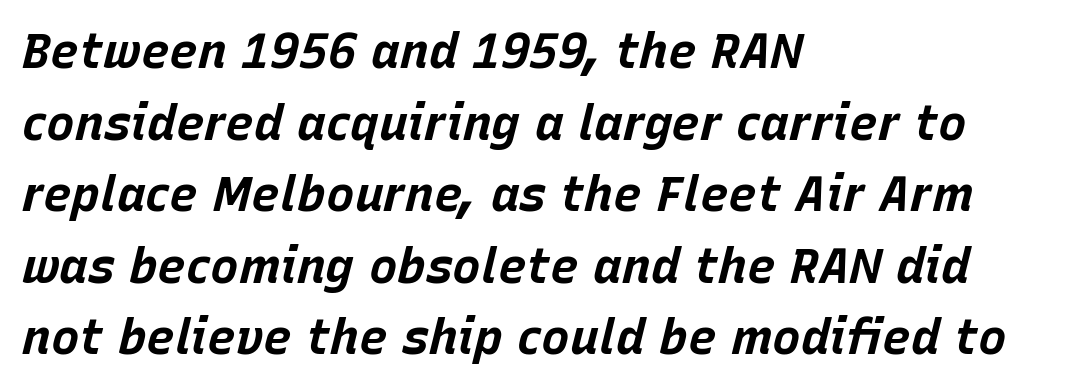
{"italic": "yes", "lean": "right", "slant_degrees": 15, "bold": "yes", "weight": "bold", "width": "normal", "stroke_contrast": "low", "x_height": "large", "monospaced": "no", "underline": "no", "align": "left", "line_spacing": "normal", "line_spacing_ratio": 1.49, "letter_spacing": "normal", "letter_spacing_em": 0.0, "glyph_px": 48}
